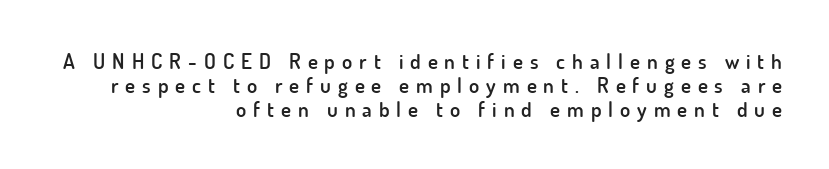
The image shows 21 px text type, upright; set right-aligned, tight line spacing (1.14x), unusually wide letter spacing (+0.33 em), not underlined.
